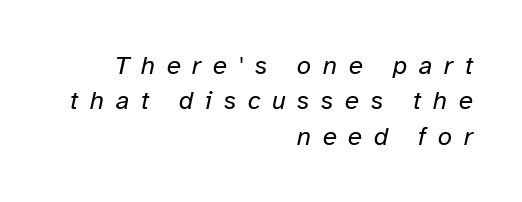
{"italic": "yes", "lean": "right", "slant_degrees": 12, "bold": "no", "underline": "no", "align": "right", "line_spacing": "normal", "line_spacing_ratio": 1.36, "letter_spacing": "wide", "letter_spacing_em": 0.44, "glyph_px": 26}
